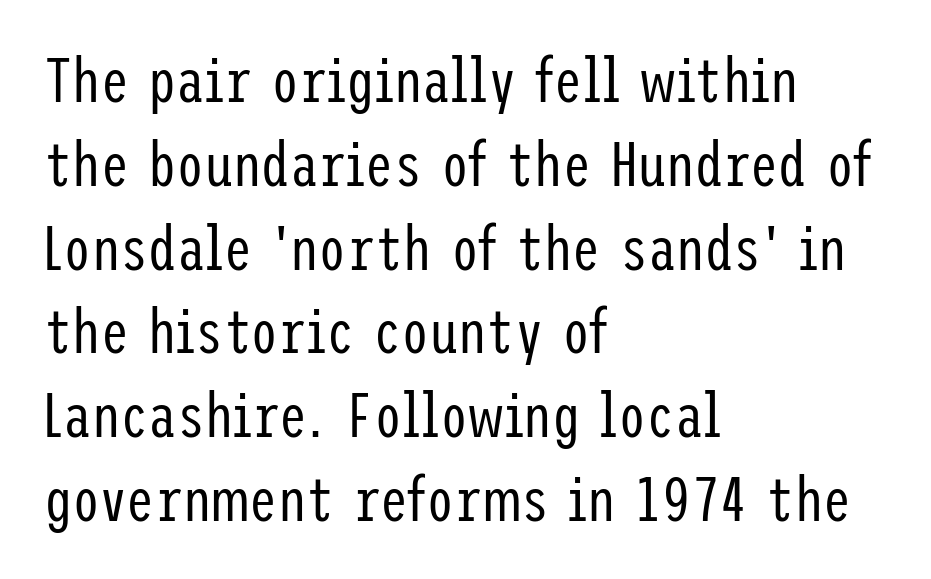
Vertical strokes here are truly vertical. The weight would be labelled regular, book, light, or lighter still. Between one letter and the next there's only the usual sliver of space. The glyphs are unaccompanied by any horizontal stroke below them. Short and long lines alike share a common starting point at left.
